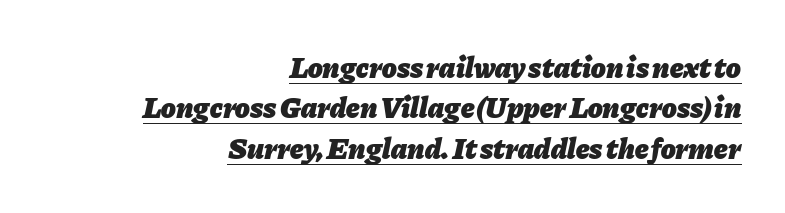
Q: Is the text bold? A: Yes.
Q: Is the text italic (slanted)? A: Yes, it leans right by about 11 degrees.
Q: Is the text underlined? A: Yes.
Q: How is the paragraph aligned? A: Right-aligned.
Q: Is the spacing between letters normal or unusually wide? A: Normal.
Q: Is the spacing between lines tight, normal or loose? A: Normal.
Q: Width (condensed, normal, or wide)? A: Normal.
Q: Stroke contrast? A: Low.
Q: x-height? A: Medium.
Q: Monospaced? A: No.
